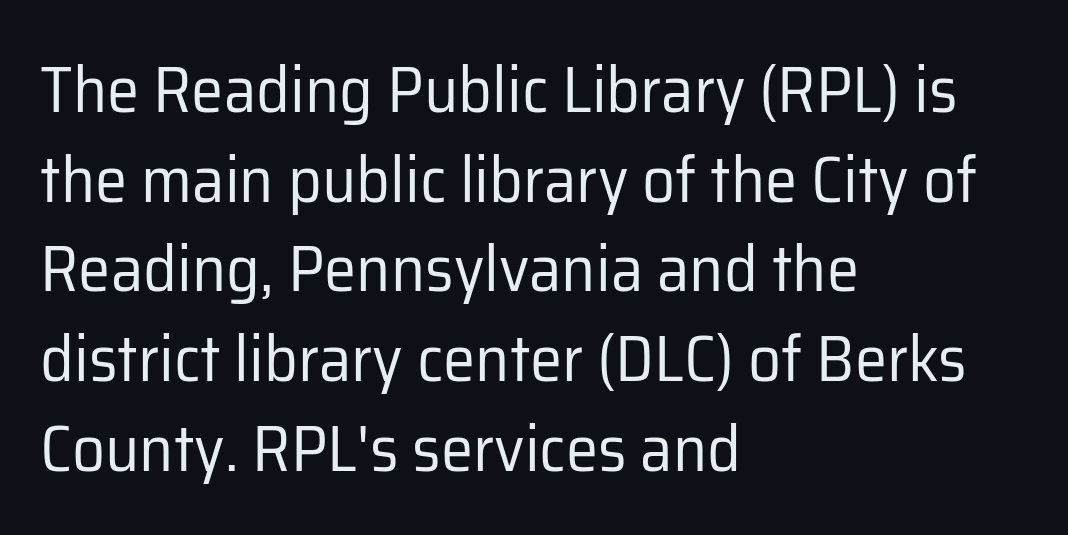
The passage shown stacks its lines at a standard gap. Character widths vary here, with narrow letters taking less room than wide ones. Compared with a typical body face, this is equally light or lighter still. These lines keep a tight, regular rhythm from letter to letter. The space beneath each line is pristine and unruled.
